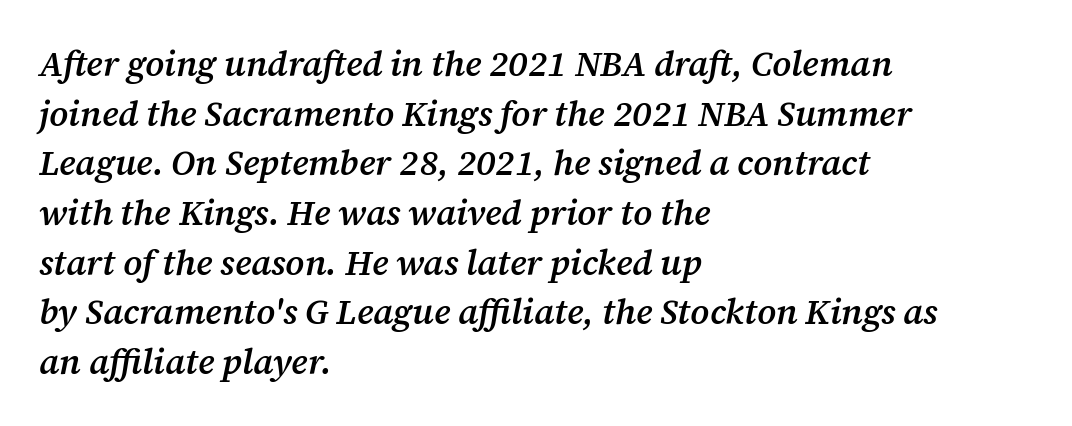
The image shows 35 px semibold serif type, italic (leaning right); set left-aligned, normal line spacing (1.42x), normal letter spacing, not underlined; medium stroke contrast and a medium x-height.
